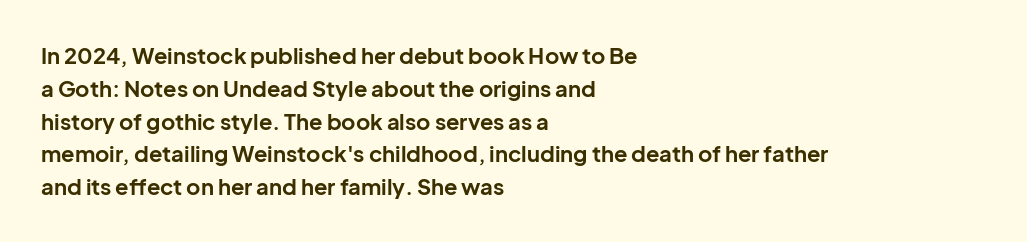
Q: Is the text bold? A: Yes.
Q: Is the text italic (slanted)? A: No, it is upright.
Q: Is the text underlined? A: No.
Q: How is the paragraph aligned? A: Left-aligned.
Q: Is the spacing between letters normal or unusually wide? A: Normal.
Q: Is the spacing between lines tight, normal or loose? A: Normal.
